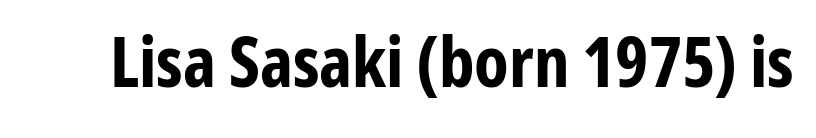
{"serif": "no", "italic": "no", "bold": "yes", "weight": "bold", "width": "condensed", "stroke_contrast": "low", "x_height": "medium", "monospaced": "no", "underline": "no", "letter_spacing": "normal", "letter_spacing_em": 0.0, "glyph_px": 70}
